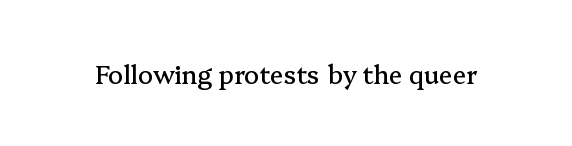
If you drew a line through each stem, it would be perfectly vertical. Characters follow at the spacing the type designer built in. The words here are not underlined.
